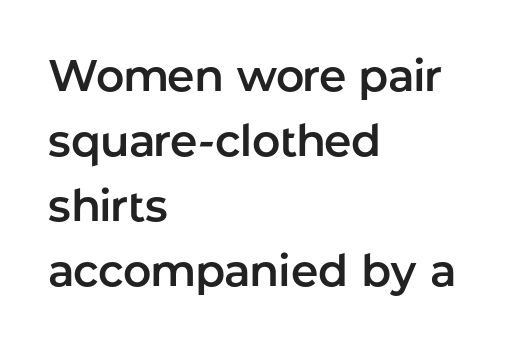
The image shows 44 px sans-serif type, upright; set left-aligned, normal line spacing (1.48x), normal letter spacing, not underlined; low stroke contrast and a medium x-height.
